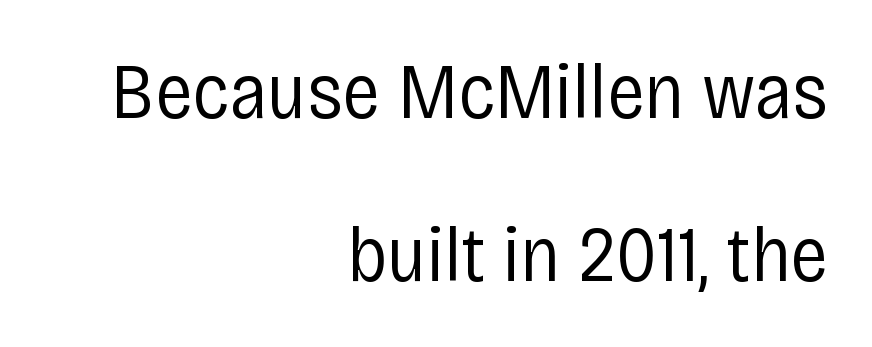
The image shows 79 px regular-weight, condensed sans-serif type, upright; set right-aligned, loose line spacing (2.06x), normal letter spacing, not underlined; low stroke contrast and a large x-height.
